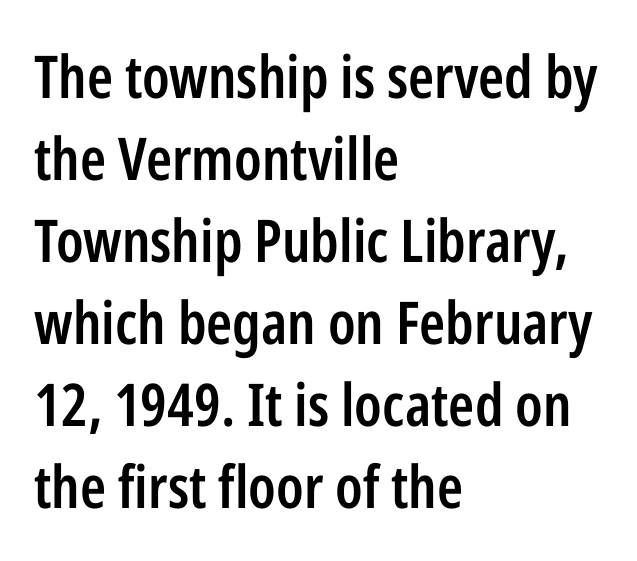
The image shows 59 px semibold, condensed sans-serif type, upright; set left-aligned, normal line spacing (1.39x), normal letter spacing, not underlined; low stroke contrast and a medium x-height.
